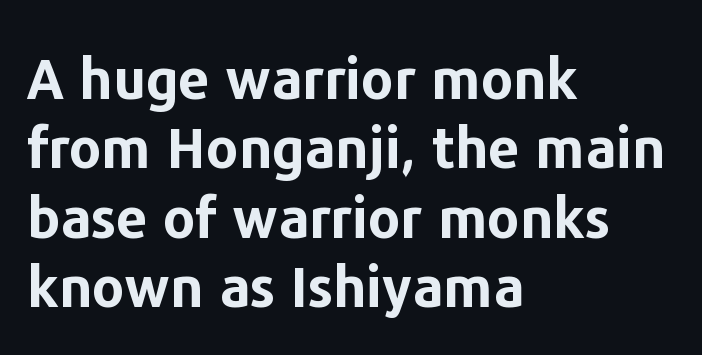
Character widths vary here, with narrow letters taking less room than wide ones. This rendering leaves character spacing at its baseline value. The lines in this sample share a left origin and differ only in where they stop. A typesetter would label this face a sans. A typesetter would mark this as roman, not italic.
